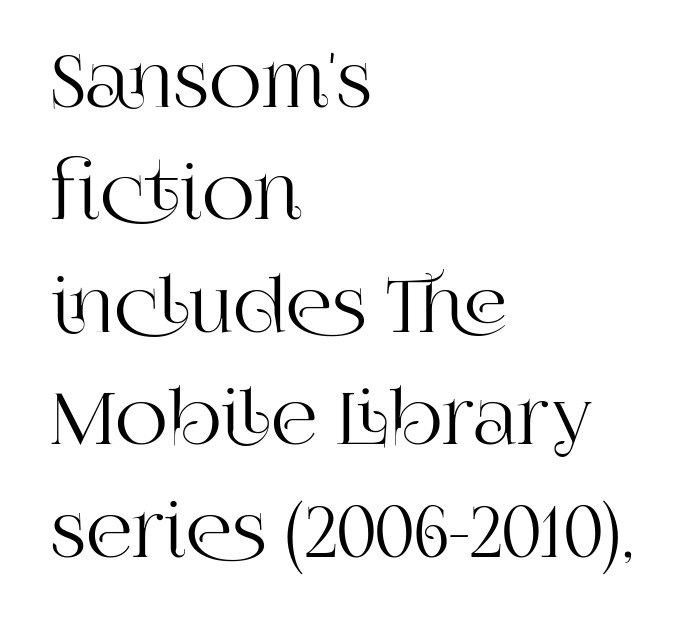
{"serif": "yes", "italic": "no", "width": "normal", "stroke_contrast": "high", "x_height": "large", "monospaced": "no", "underline": "no", "align": "left", "line_spacing": "normal", "line_spacing_ratio": 1.54, "letter_spacing": "normal", "letter_spacing_em": 0.0, "glyph_px": 73}
